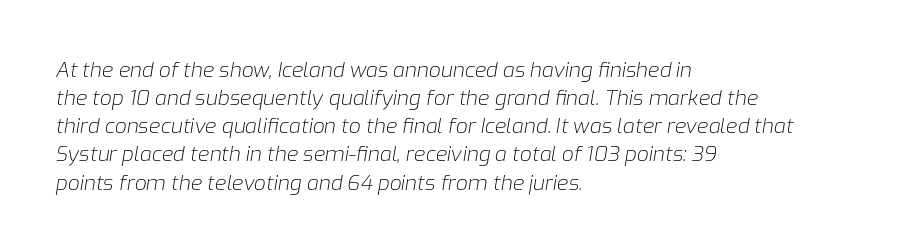
The image shows 21 px text type, italic (leaning right); set left-aligned, normal line spacing (1.34x), normal letter spacing, not underlined.
